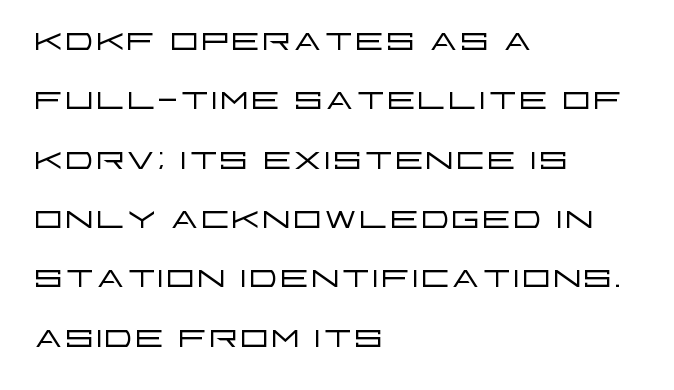
{"serif": "no", "italic": "no", "bold": "no", "weight": "light", "width": "wide", "stroke_contrast": "low", "x_height": "large", "monospaced": "no", "underline": "no", "align": "left", "line_spacing": "normal", "line_spacing_ratio": 1.29, "letter_spacing": "normal", "letter_spacing_em": 0.0, "glyph_px": 46}
